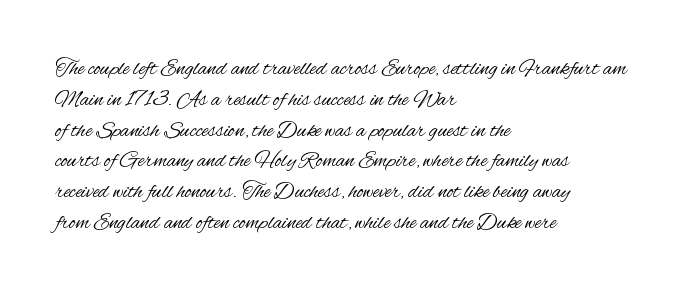
Summary of vertical rhythm: regular, with standard interline spacing. Short note: letters normally spaced. Casual observation: everything's shoved over to the left.
